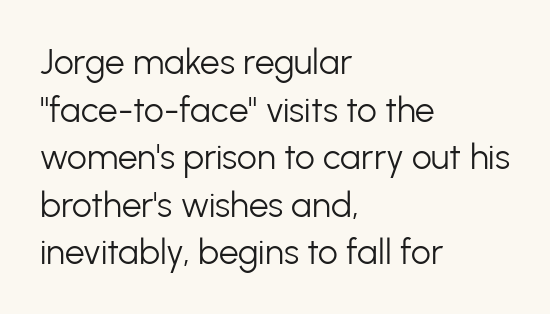
Q: Is the text bold? A: No.
Q: Is the text italic (slanted)? A: No, it is upright.
Q: Is the typeface a serif or a sans-serif typeface? A: Sans-serif.
Q: Is the text underlined? A: No.
Q: How is the paragraph aligned? A: Left-aligned.
Q: Is the spacing between letters normal or unusually wide? A: Normal.
Q: Is the spacing between lines tight, normal or loose? A: Normal.
Q: Width (condensed, normal, or wide)? A: Normal.
Q: Stroke contrast? A: Low.
Q: x-height? A: Medium.
Q: Monospaced? A: No.
